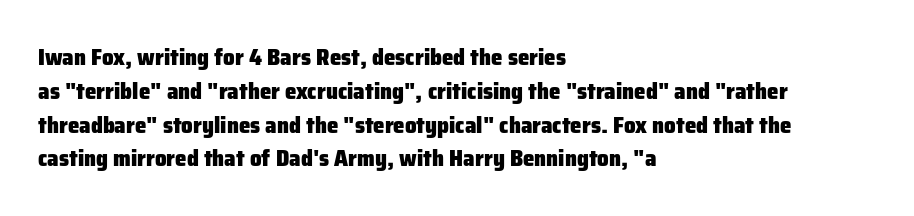
Bold? Absolutely — the strokes are thick and heavy. The setting favours the left margin, as ordinary paragraphs usually do. The font's upright variant was chosen for this text. A bare baseline throughout the passage. Vertical spacing — default.
